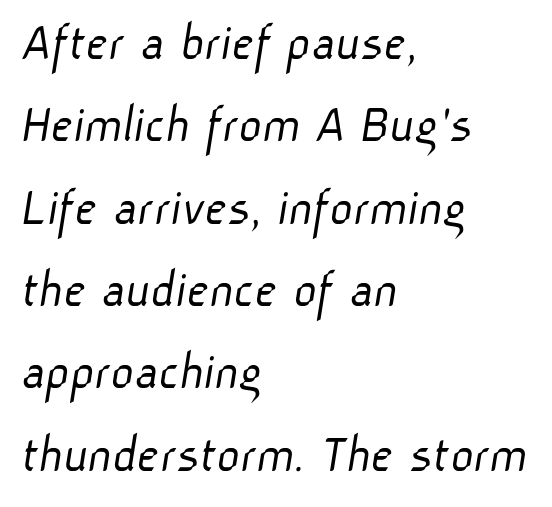
{"serif": "no", "bold": "no", "weight": "light", "width": "normal", "stroke_contrast": "low", "x_height": "medium", "monospaced": "no", "underline": "no", "align": "left", "line_spacing": "normal", "line_spacing_ratio": 1.47, "letter_spacing": "normal", "letter_spacing_em": 0.0, "glyph_px": 56}
